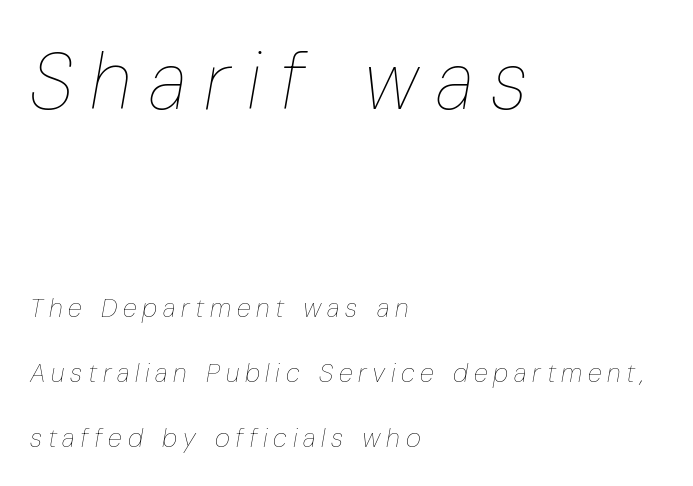
Q: Is the text bold? A: No.
Q: Is the text italic (slanted)? A: Yes, it leans right by about 10 degrees.
Q: Is the text underlined? A: No.
Q: How is the paragraph aligned? A: Left-aligned.
Q: Is the spacing between letters normal or unusually wide? A: Unusually wide.
Q: Is the spacing between lines tight, normal or loose? A: Loose.
Q: Which block of text is set in a larger size, the first (top) or the second (bottom)? A: The first (top) one.
Q: Width (condensed, normal, or wide)? A: Condensed.
Q: Stroke contrast? A: Low.
Q: x-height? A: Medium.
Q: Monospaced? A: No.
